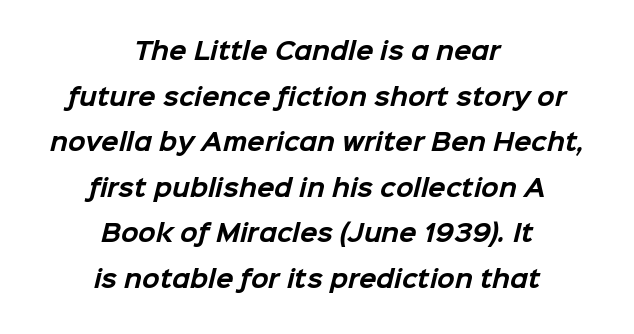
The image shows 23 px bold type; set centered, loose line spacing (1.98x), normal letter spacing, not underlined.
